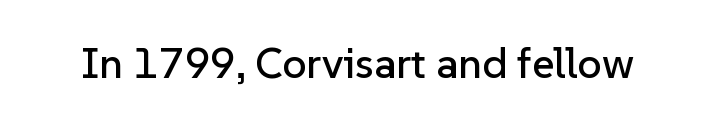
The image shows 43 px sans-serif type, upright; set normal letter spacing, not underlined; low stroke contrast and a medium x-height.
